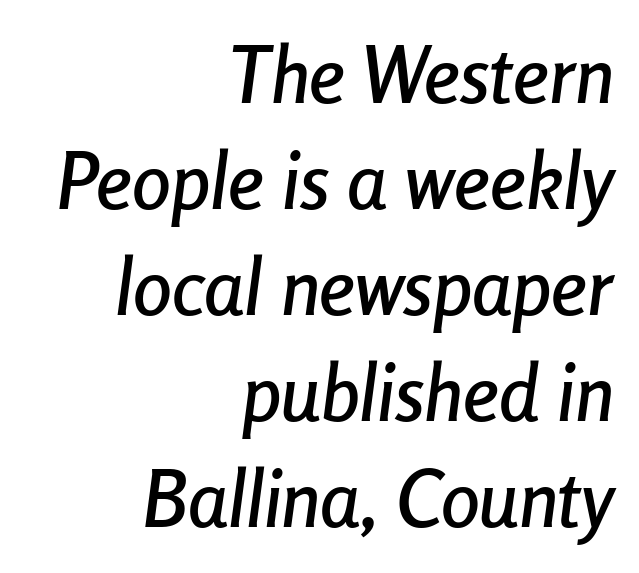
Vertically, the passage feels balanced, rows spaced as you'd expect. When letters slant like this, we call the style italic. Is the letter spacing exaggerated? No — it looks like the ordinary default. Anything drawn beneath the words? Only blank space. Spacing verdict: proportional, widths tailored to each character. The paragraph shown leans on its right margin.
